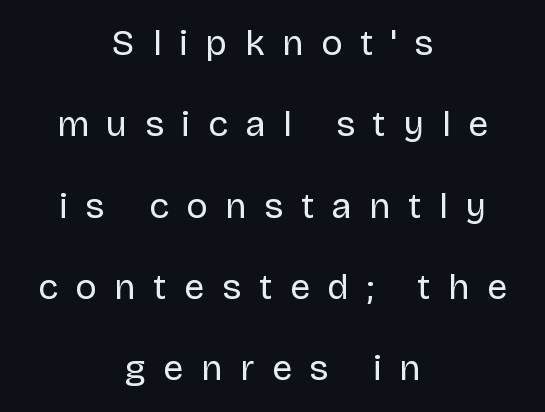
This is sans-serif lettering, the kind often seen on screens and signage. Here the designer chose a conventional face with non-uniform glyph widths. Descender tails drop into unmarked territory. Summary of vertical rhythm: relaxed, with wide interline spacing.
